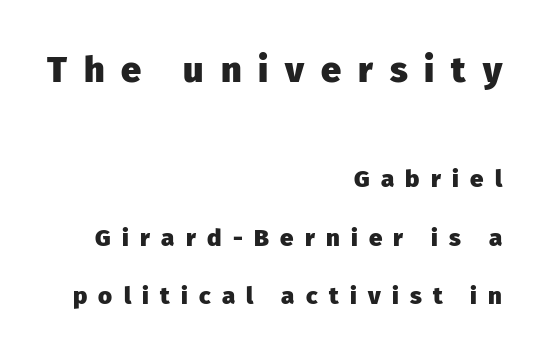
Q: Is the text bold? A: Yes.
Q: Is the text italic (slanted)? A: No, it is upright.
Q: Is the typeface a serif or a sans-serif typeface? A: Sans-serif.
Q: Is the text underlined? A: No.
Q: How is the paragraph aligned? A: Right-aligned.
Q: Is the spacing between letters normal or unusually wide? A: Unusually wide.
Q: Is the spacing between lines tight, normal or loose? A: Loose.
Q: Which block of text is set in a larger size, the first (top) or the second (bottom)? A: The first (top) one.
Q: Width (condensed, normal, or wide)? A: Normal.
Q: Stroke contrast? A: Low.
Q: x-height? A: Medium.
Q: Monospaced? A: No.
